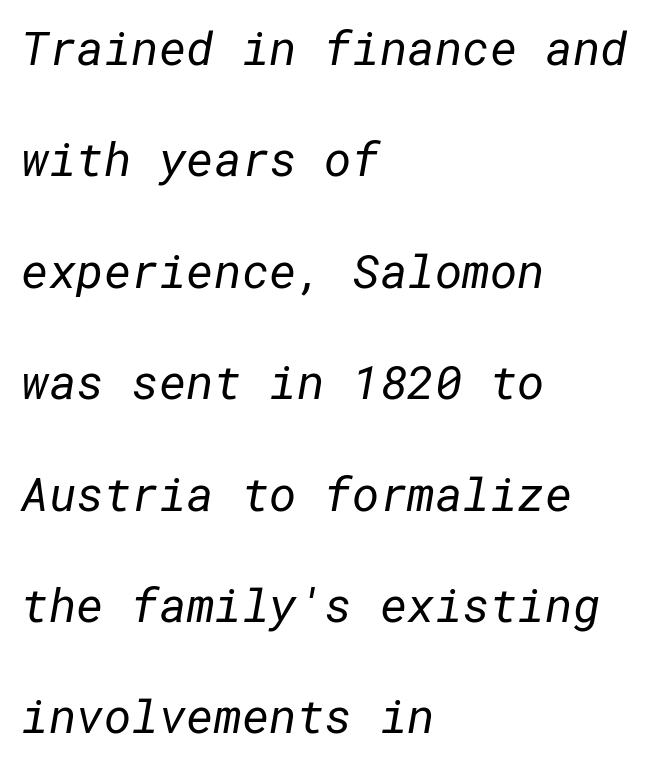
{"serif": "no", "bold": "no", "weight": "regular", "width": "normal", "stroke_contrast": "low", "x_height": "medium", "underline": "no", "align": "left", "line_spacing": "loose", "line_spacing_ratio": 2.37, "letter_spacing": "normal", "letter_spacing_em": 0.0, "glyph_px": 47}
